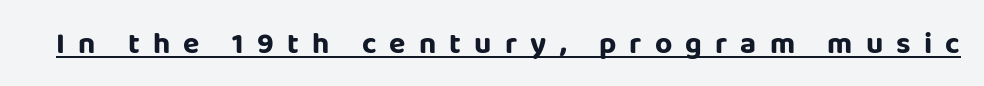
Q: Is the text italic (slanted)? A: No, it is upright.
Q: Is the typeface a serif or a sans-serif typeface? A: Sans-serif.
Q: Is the text underlined? A: Yes.
Q: Is the spacing between letters normal or unusually wide? A: Unusually wide.
Q: Width (condensed, normal, or wide)? A: Normal.
Q: Stroke contrast? A: Low.
Q: x-height? A: Large.
Q: Monospaced? A: No.
